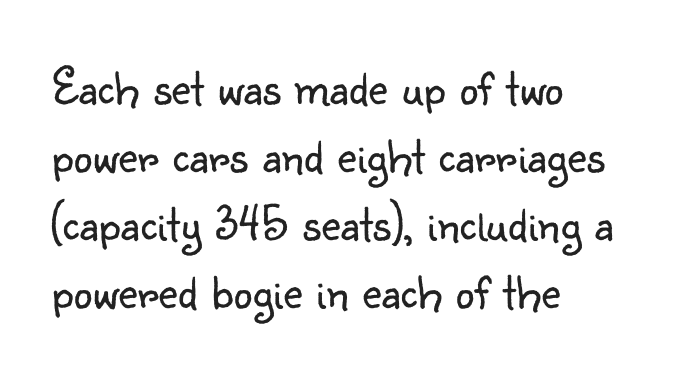
Q: Is the text bold? A: No.
Q: Is the text italic (slanted)? A: No, it is upright.
Q: Is the typeface a serif or a sans-serif typeface? A: Sans-serif.
Q: Is the text underlined? A: No.
Q: How is the paragraph aligned? A: Left-aligned.
Q: Is the spacing between letters normal or unusually wide? A: Normal.
Q: Is the spacing between lines tight, normal or loose? A: Normal.
Q: Width (condensed, normal, or wide)? A: Normal.
Q: Stroke contrast? A: Low.
Q: x-height? A: Small.
Q: Monospaced? A: No.
